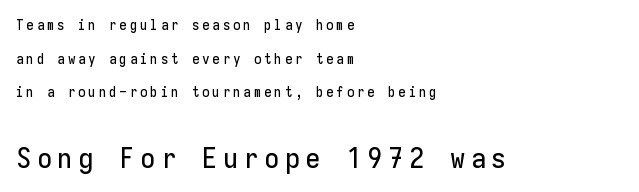
{"serif": "no", "italic": "no", "width": "normal", "stroke_contrast": "low", "x_height": "medium", "monospaced": "yes", "underline": "no", "align": "left", "line_spacing": "loose", "line_spacing_ratio": 2.41, "larger_block": "second", "size_ratio": 2.0, "glyph_px": 28}
